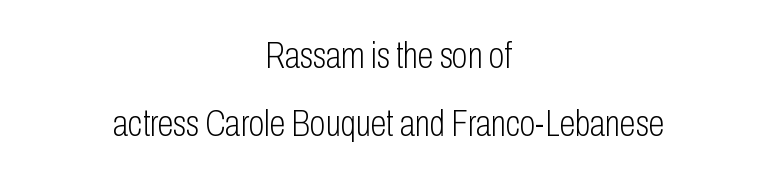
The image shows 36 px light, condensed sans-serif type, upright; set centered, loose line spacing (1.9x), normal letter spacing, not underlined; low stroke contrast and a medium x-height.
